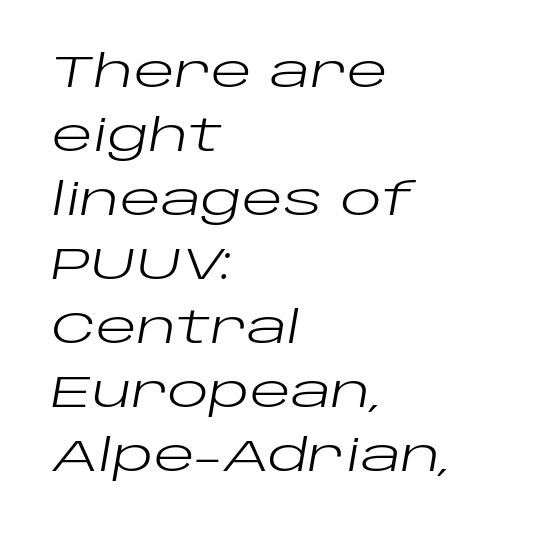
Q: Is the text bold? A: No.
Q: Is the text italic (slanted)? A: Yes, it leans right by about 10 degrees.
Q: Is the text underlined? A: No.
Q: How is the paragraph aligned? A: Left-aligned.
Q: Is the spacing between letters normal or unusually wide? A: Normal.
Q: Is the spacing between lines tight, normal or loose? A: Normal.
Q: Width (condensed, normal, or wide)? A: Wide.
Q: Stroke contrast? A: Low.
Q: x-height? A: Large.
Q: Monospaced? A: No.
